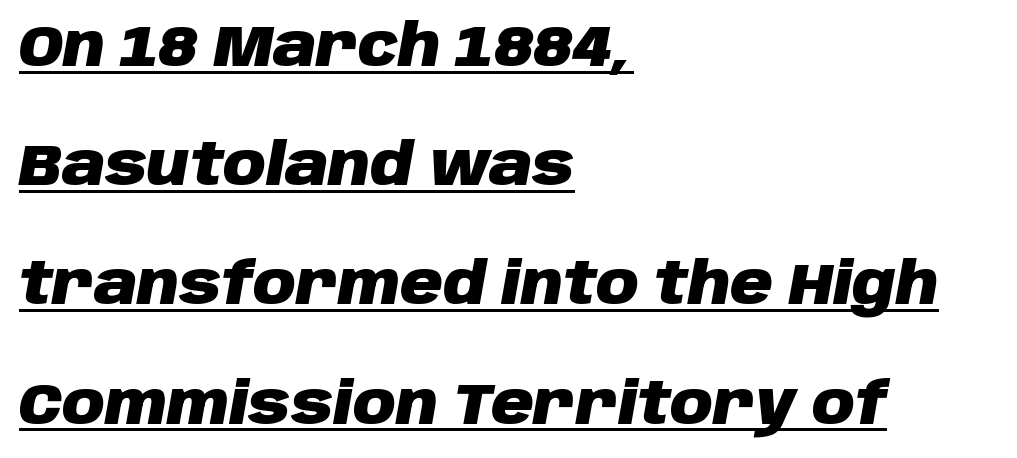
{"italic": "yes", "lean": "right", "slant_degrees": 10, "bold": "yes", "weight": "heavy", "width": "normal", "stroke_contrast": "low", "x_height": "large", "monospaced": "no", "underline": "yes", "align": "left", "line_spacing": "loose", "line_spacing_ratio": 2.02, "letter_spacing": "normal", "letter_spacing_em": 0.0, "glyph_px": 59}
